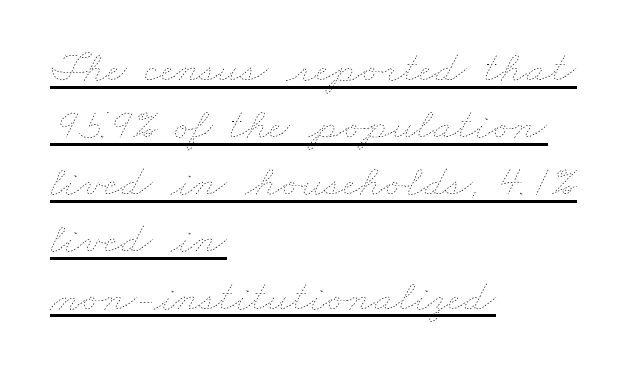
{"bold": "no", "weight": "thin", "width": "wide", "stroke_contrast": "low", "x_height": "small", "monospaced": "no", "underline": "yes", "align": "left", "line_spacing": "normal", "line_spacing_ratio": 1.27, "letter_spacing": "normal", "letter_spacing_em": 0.0, "glyph_px": 45}
